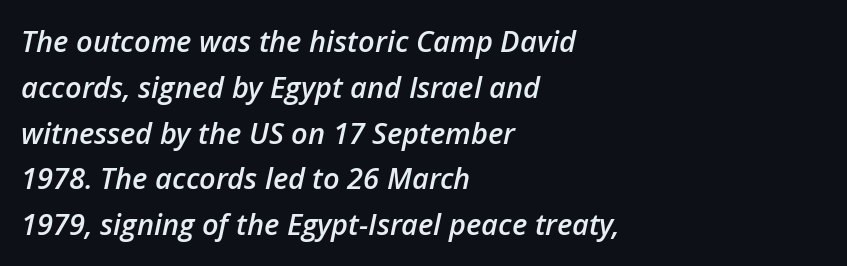
Q: Is the text bold? A: Semi-bold.
Q: Is the text italic (slanted)? A: Yes, it leans right by about 12 degrees.
Q: Is the text underlined? A: No.
Q: How is the paragraph aligned? A: Left-aligned.
Q: Is the spacing between letters normal or unusually wide? A: Normal.
Q: Is the spacing between lines tight, normal or loose? A: Normal.
Q: Width (condensed, normal, or wide)? A: Normal.
Q: Stroke contrast? A: Low.
Q: x-height? A: Medium.
Q: Monospaced? A: No.
